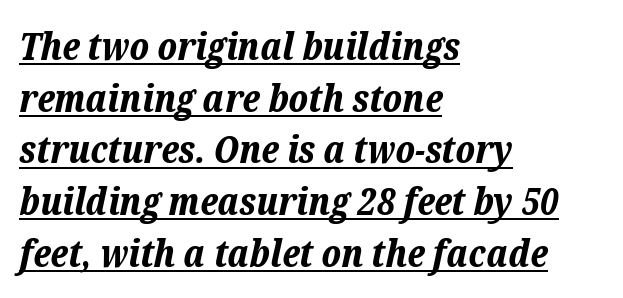
{"italic": "yes", "lean": "right", "slant_degrees": 12, "bold": "yes", "weight": "bold", "width": "normal", "stroke_contrast": "low", "x_height": "medium", "monospaced": "no", "underline": "yes", "align": "left", "line_spacing": "normal", "line_spacing_ratio": 1.36, "letter_spacing": "normal", "letter_spacing_em": 0.0, "glyph_px": 38}
